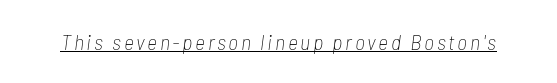
The image shows 22 px text type, italic (leaning right); set underlined.
